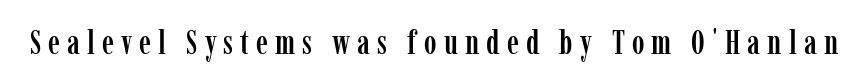
Style check: upright. The rendering uses natural spacing where letterforms have individual widths. Observe the wide spacing: letters keep a clear distance from each other. Unlike a clean sans, this face finishes its strokes with serifs. The space beneath each line is pristine and unruled.
